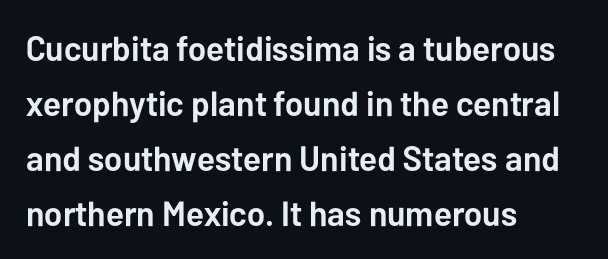
The image shows 35 px semibold sans-serif type, upright; set left-aligned, normal line spacing (1.57x), normal letter spacing, not underlined; low stroke contrast and a medium x-height.
